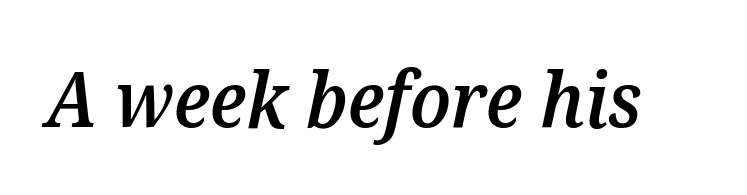
Q: Is the text bold? A: Semi-bold.
Q: Is the text italic (slanted)? A: Yes, it leans right by about 12 degrees.
Q: Is the text underlined? A: No.
Q: Is the spacing between letters normal or unusually wide? A: Normal.
Q: Width (condensed, normal, or wide)? A: Normal.
Q: Stroke contrast? A: Medium.
Q: x-height? A: Medium.
Q: Monospaced? A: No.
